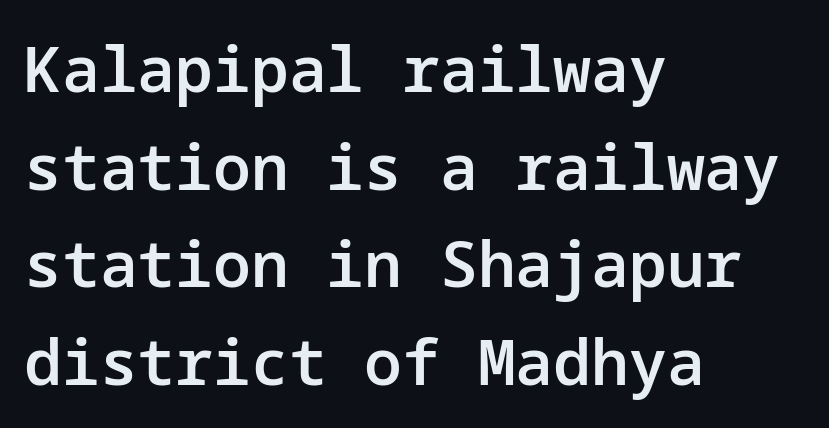
The typesetter chose a ragged-right arrangement here. Interline gaps are of average width in this sample. Unlike a traditional serif, this face leaves its strokes unadorned. These lines carry some extra weight — a demibold, not a full bold. Short note: letters normally spaced.
